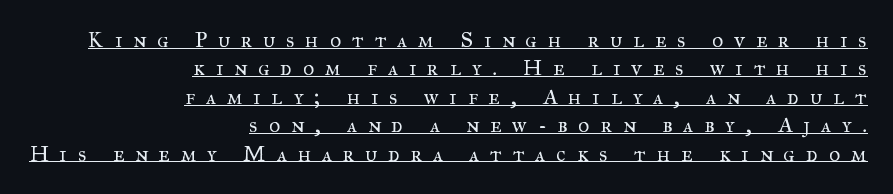
The image shows 22 px text type, upright; set right-aligned, normal line spacing (1.29x), unusually wide letter spacing (+0.49 em), underlined.
